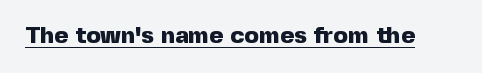
The image shows 24 px bold type, upright; set normal letter spacing, underlined.
